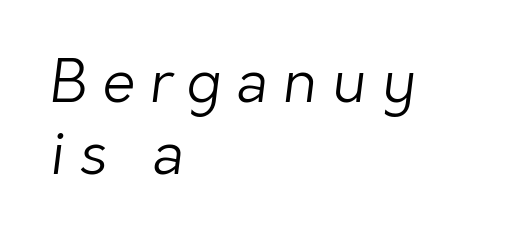
Q: Is the text bold? A: No.
Q: Is the typeface a serif or a sans-serif typeface? A: Sans-serif.
Q: Is the text underlined? A: No.
Q: How is the paragraph aligned? A: Left-aligned.
Q: Is the spacing between letters normal or unusually wide? A: Unusually wide.
Q: Width (condensed, normal, or wide)? A: Normal.
Q: Stroke contrast? A: Low.
Q: x-height? A: Medium.
Q: Monospaced? A: No.
